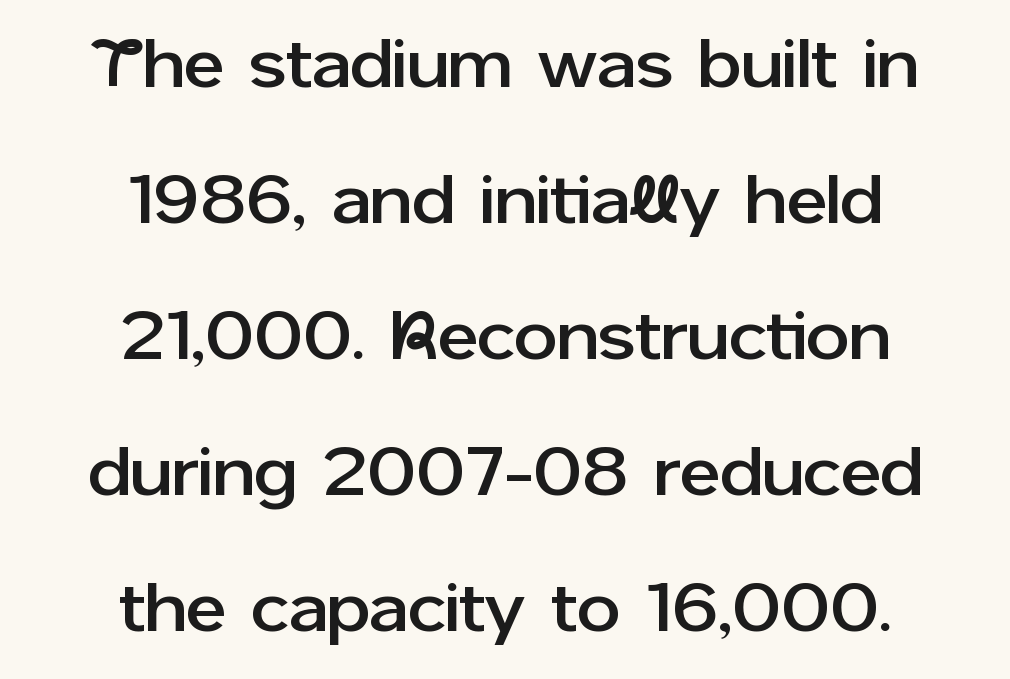
The image shows 69 px sans-serif type, upright; set centered, loose line spacing (1.97x), normal letter spacing, not underlined; low stroke contrast and a medium x-height.
